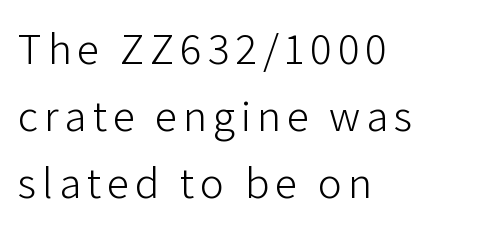
The rendering anchors every line to the left-hand side. The glyphs in this specimen are sans serif. The lettering holds an erect, upright posture throughout. The font sits on the lighter half of the weight spectrum, regular included.
